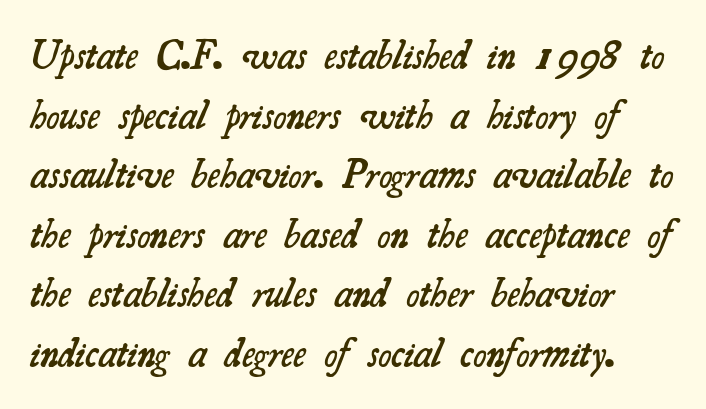
The image shows 40 px semibold serif type; set normal line spacing (1.49x), normal letter spacing, not underlined; medium stroke contrast and a small x-height.
